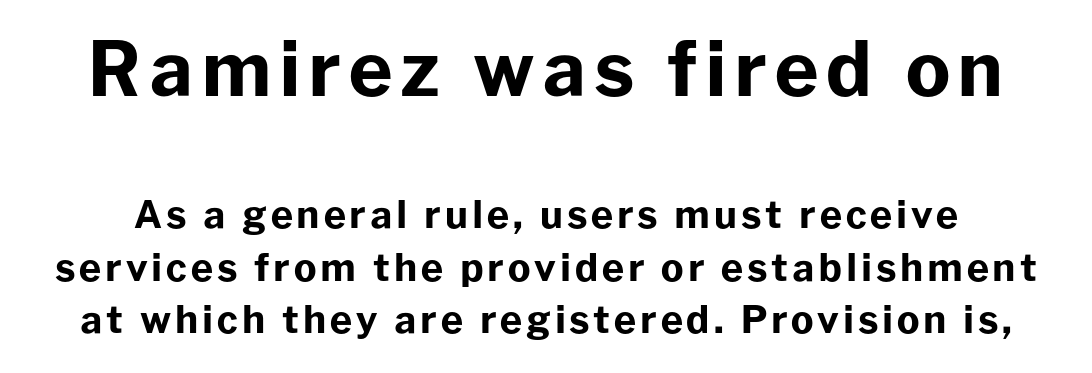
The image shows 75 px bold sans-serif type, upright; set normal line spacing (1.38x), not underlined; the first (top) block is 1.97x larger; low stroke contrast and a medium x-height.
